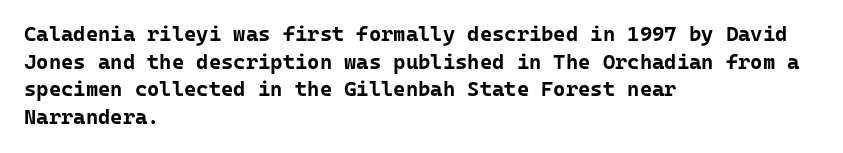
Normally led — the rows are evenly, conventionally spaced. Caption: standard tracking, unaltered. Check the space under the baseline: it is left empty. This sample is left-justified, so line endings fall wherever the words run out. These lines were composed using upright roman letters.
